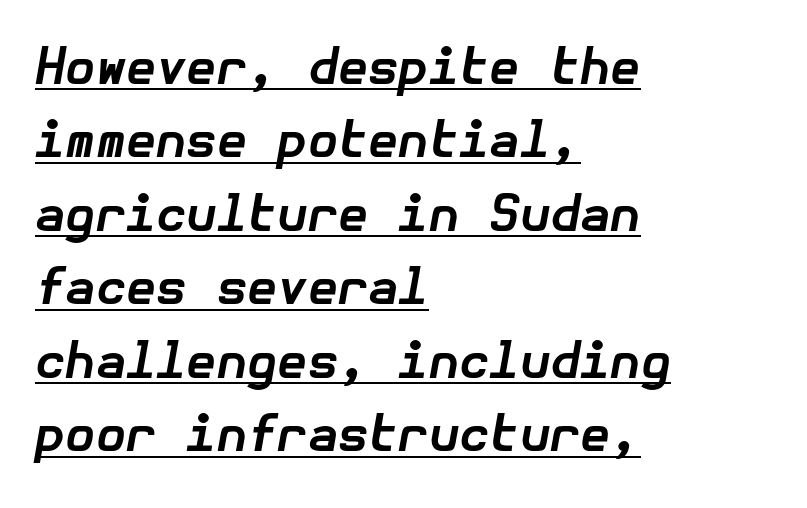
Q: Is the text bold? A: Yes.
Q: Is the text italic (slanted)? A: Yes, it leans right by about 10 degrees.
Q: Is the text underlined? A: Yes.
Q: How is the paragraph aligned? A: Left-aligned.
Q: Is the spacing between letters normal or unusually wide? A: Normal.
Q: Is the spacing between lines tight, normal or loose? A: Normal.
Q: Width (condensed, normal, or wide)? A: Normal.
Q: Stroke contrast? A: Low.
Q: x-height? A: Medium.
